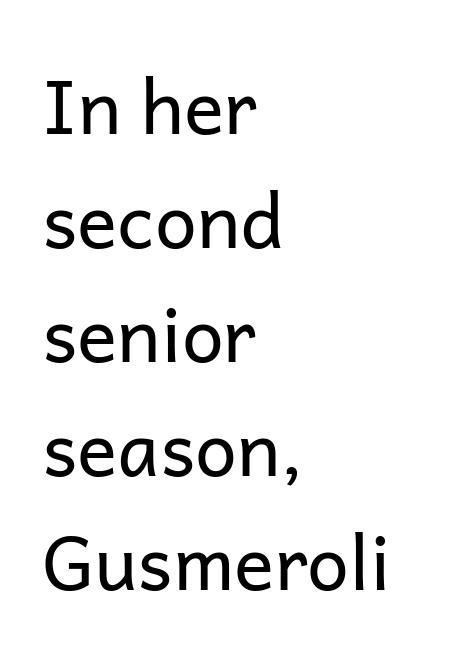
The image shows 75 px regular-weight sans-serif type, upright; set left-aligned, normal line spacing (1.52x), normal letter spacing, not underlined; low stroke contrast and a medium x-height.
